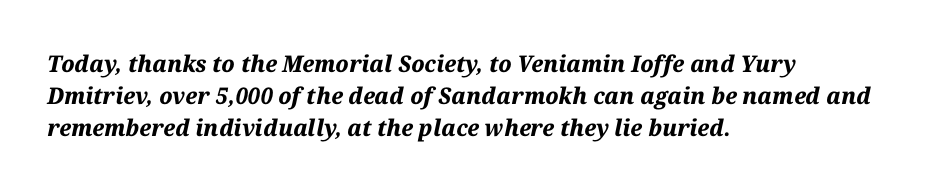
The image shows 23 px bold type, italic (leaning right); set left-aligned, normal line spacing (1.39x), normal letter spacing, not underlined.
